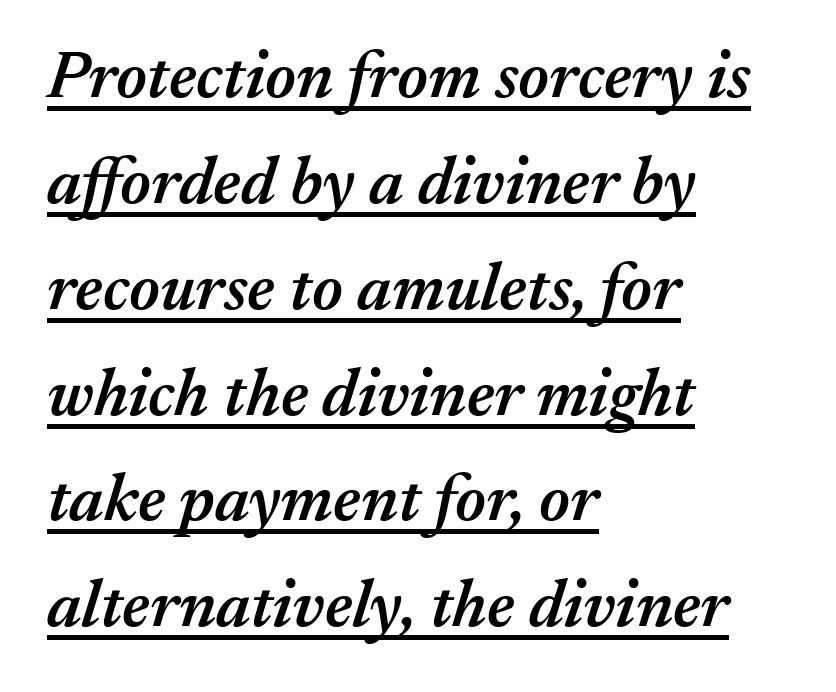
Q: Is the text bold? A: Semi-bold.
Q: Is the text italic (slanted)? A: Yes, it leans right by about 17 degrees.
Q: Is the text underlined? A: Yes.
Q: How is the paragraph aligned? A: Left-aligned.
Q: Is the spacing between letters normal or unusually wide? A: Normal.
Q: Is the spacing between lines tight, normal or loose? A: Normal.
Q: Width (condensed, normal, or wide)? A: Normal.
Q: Stroke contrast? A: Medium.
Q: x-height? A: Medium.
Q: Monospaced? A: No.
